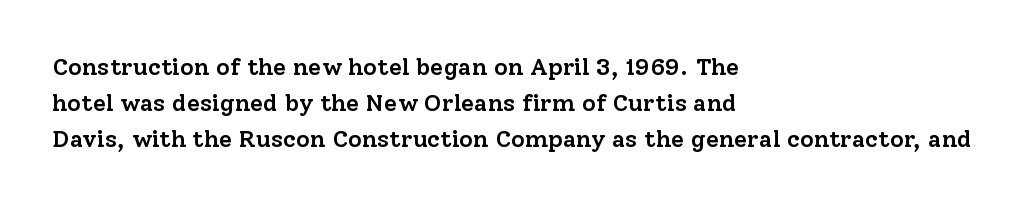
The image shows 24 px text type, upright; set left-aligned, normal line spacing (1.5x), normal letter spacing, not underlined.
